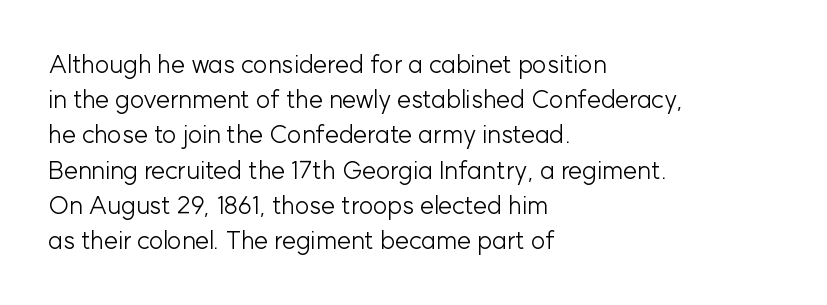
The image shows 25 px text type, upright; set left-aligned, normal line spacing (1.41x), normal letter spacing, not underlined.
